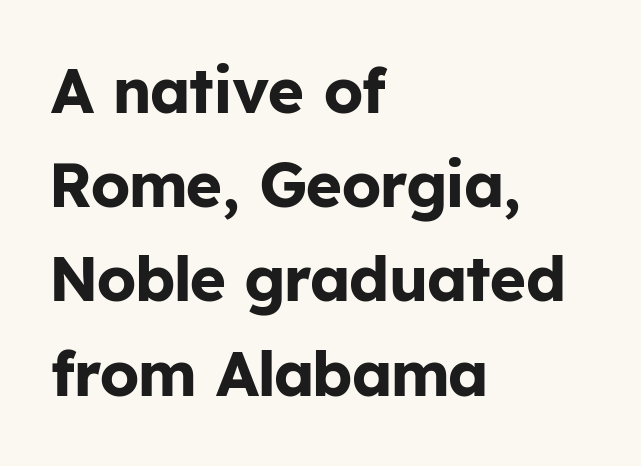
Q: Is the text bold? A: Yes.
Q: Is the text italic (slanted)? A: No, it is upright.
Q: Is the typeface a serif or a sans-serif typeface? A: Sans-serif.
Q: Is the text underlined? A: No.
Q: How is the paragraph aligned? A: Left-aligned.
Q: Is the spacing between letters normal or unusually wide? A: Normal.
Q: Is the spacing between lines tight, normal or loose? A: Normal.
Q: Width (condensed, normal, or wide)? A: Normal.
Q: Stroke contrast? A: Low.
Q: x-height? A: Medium.
Q: Monospaced? A: No.
